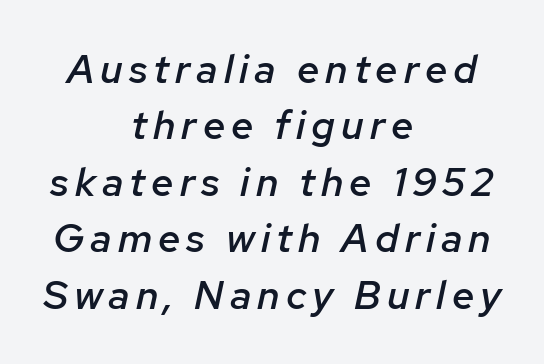
The image shows 40 px semibold type, italic (leaning right); set centered, normal line spacing (1.41x), not underlined; low stroke contrast and a medium x-height.
